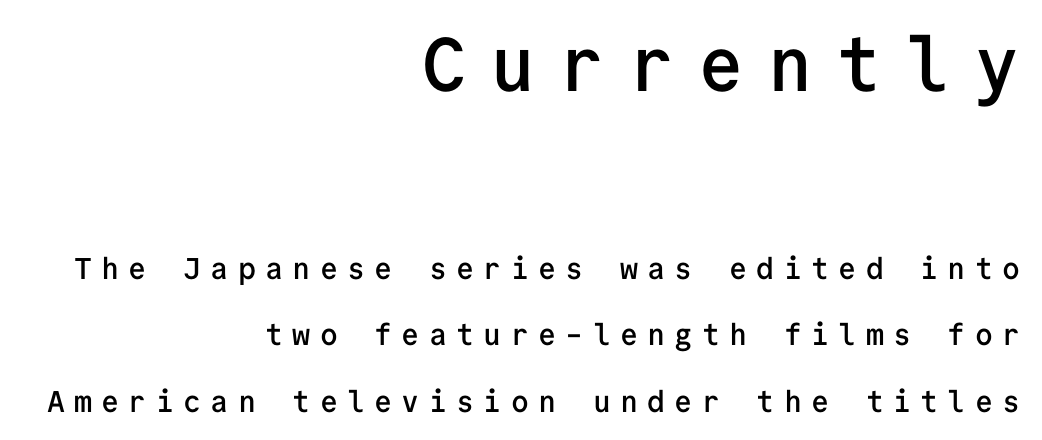
{"serif": "no", "italic": "no", "bold": "semi", "weight": "semibold", "width": "normal", "stroke_contrast": "low", "x_height": "medium", "monospaced": "yes", "underline": "no", "align": "right", "line_spacing": "loose", "line_spacing_ratio": 2.22, "letter_spacing": "wide", "letter_spacing_em": 0.31, "larger_block": "first", "size_ratio": 2.53, "glyph_px": 76}
